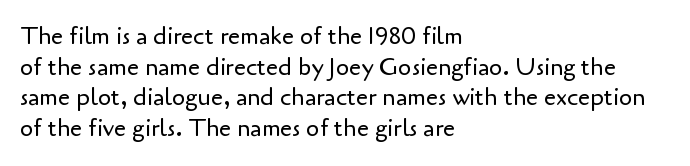
Q: Is the text bold? A: No.
Q: Is the text italic (slanted)? A: No, it is upright.
Q: Is the text underlined? A: No.
Q: How is the paragraph aligned? A: Left-aligned.
Q: Is the spacing between letters normal or unusually wide? A: Normal.
Q: Is the spacing between lines tight, normal or loose? A: Normal.
